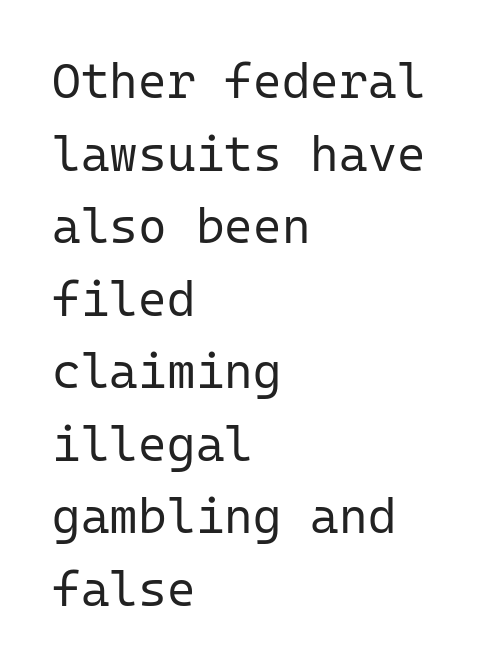
Q: Is the text bold? A: No.
Q: Is the text italic (slanted)? A: No, it is upright.
Q: Is the typeface a serif or a sans-serif typeface? A: Sans-serif.
Q: Is the text underlined? A: No.
Q: How is the paragraph aligned? A: Left-aligned.
Q: Is the spacing between letters normal or unusually wide? A: Normal.
Q: Is the spacing between lines tight, normal or loose? A: Normal.
Q: Width (condensed, normal, or wide)? A: Normal.
Q: Stroke contrast? A: Low.
Q: x-height? A: Medium.
Q: Monospaced? A: Yes.
